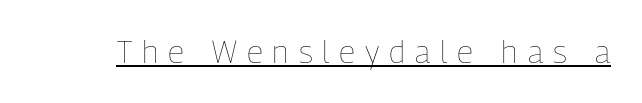
Q: Is the text bold? A: No.
Q: Is the text italic (slanted)? A: No, it is upright.
Q: Is the text underlined? A: Yes.
Q: Is the spacing between letters normal or unusually wide? A: Unusually wide.
Q: Width (condensed, normal, or wide)? A: Condensed.
Q: Stroke contrast? A: Low.
Q: x-height? A: Medium.
Q: Monospaced? A: No.
